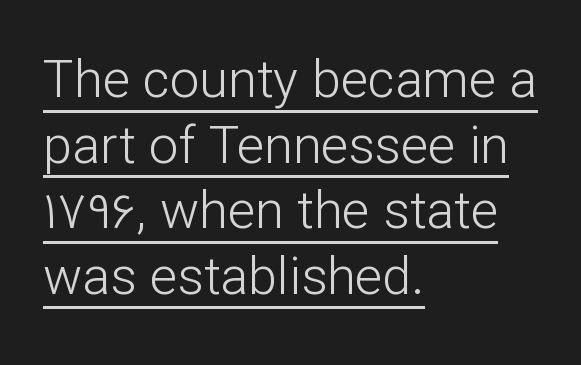
The line texture is even and compact thanks to regular tracking. The rag falls on the right side of this text block. Are there feet on the stems? There aren't — it's a sans. Posture: straight, roman, zero tilt. The specimen includes a rule beneath the text block's lines.
